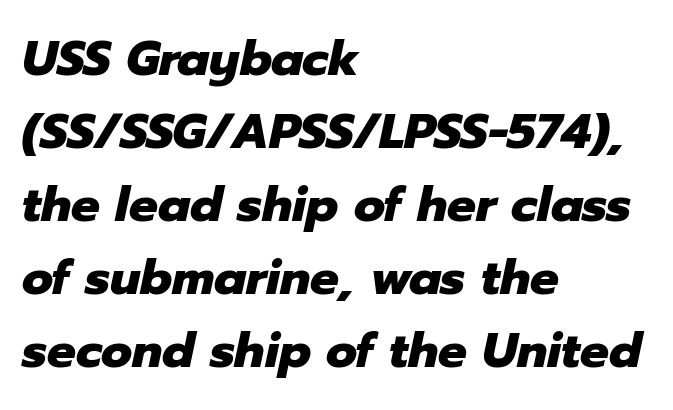
The image shows 48 px heavy type, italic (leaning right); set left-aligned, normal line spacing (1.52x), normal letter spacing, not underlined; low stroke contrast and a medium x-height.
